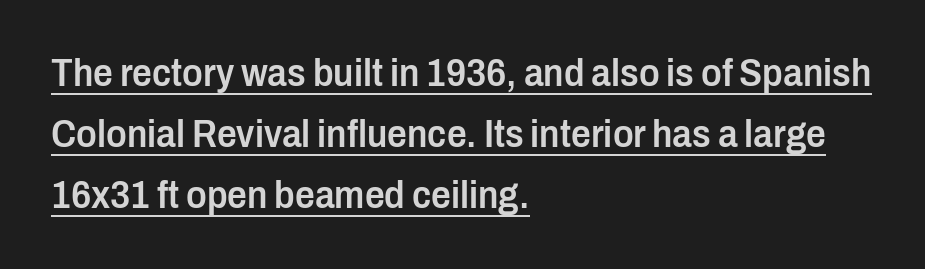
{"serif": "no", "italic": "no", "bold": "semi", "weight": "semibold", "width": "condensed", "stroke_contrast": "low", "x_height": "medium", "monospaced": "no", "underline": "yes", "align": "left", "line_spacing": "normal", "line_spacing_ratio": 1.57, "letter_spacing": "normal", "letter_spacing_em": 0.0, "glyph_px": 39}
